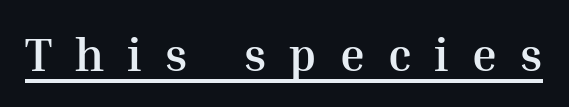
Q: Is the text bold? A: Yes.
Q: Is the text italic (slanted)? A: No, it is upright.
Q: Is the typeface a serif or a sans-serif typeface? A: Serif.
Q: Is the text underlined? A: Yes.
Q: Is the spacing between letters normal or unusually wide? A: Unusually wide.
Q: Width (condensed, normal, or wide)? A: Normal.
Q: Stroke contrast? A: Medium.
Q: x-height? A: Medium.
Q: Monospaced? A: No.
